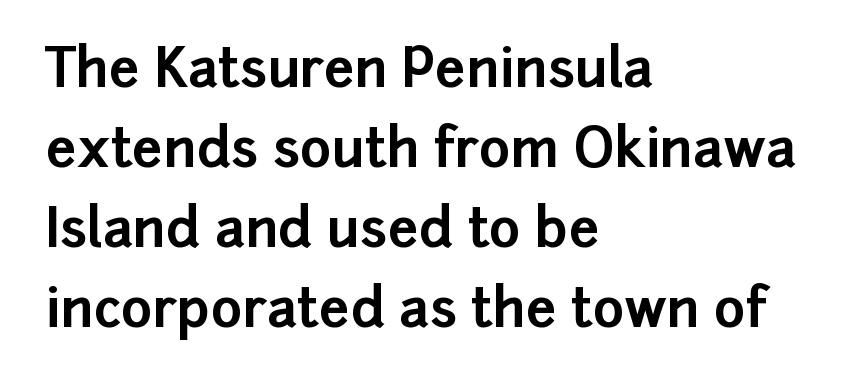
{"serif": "no", "italic": "no", "bold": "yes", "weight": "bold", "width": "normal", "stroke_contrast": "low", "x_height": "medium", "monospaced": "no", "underline": "no", "align": "left", "line_spacing": "normal", "line_spacing_ratio": 1.48, "letter_spacing": "normal", "letter_spacing_em": 0.0, "glyph_px": 54}
